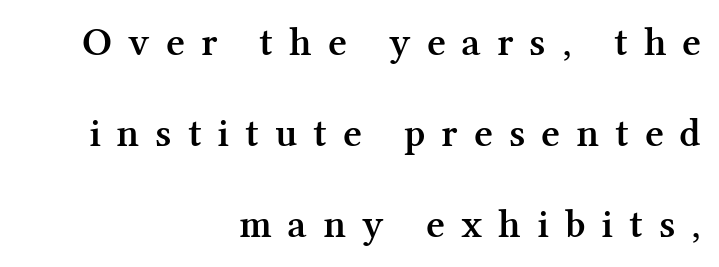
The image shows 41 px semibold serif type, upright; set right-aligned, loose line spacing (2.22x), unusually wide letter spacing (+0.39 em), not underlined; medium stroke contrast and a medium x-height.
